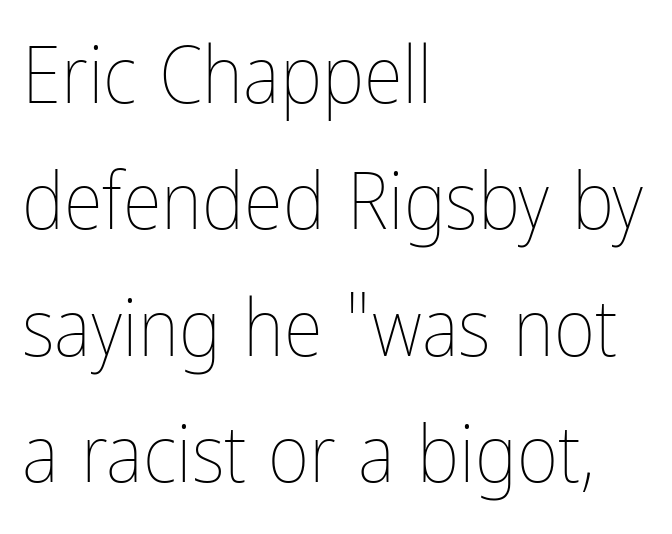
A bare baseline throughout the passage. Is this a fixed-width face? No — the glyphs have proportional, varying widths. The compositor pushed each line to the left boundary. Unlike italic type, these characters show no tilt at all.
